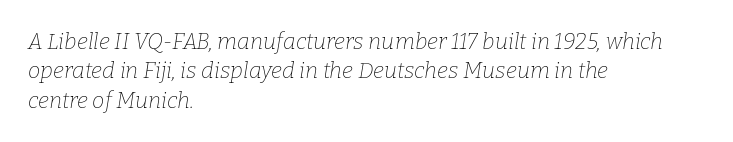
Q: Is the text bold? A: No.
Q: Is the text italic (slanted)? A: Yes, it leans right by about 9 degrees.
Q: Is the text underlined? A: No.
Q: How is the paragraph aligned? A: Left-aligned.
Q: Is the spacing between letters normal or unusually wide? A: Normal.
Q: Is the spacing between lines tight, normal or loose? A: Normal.
